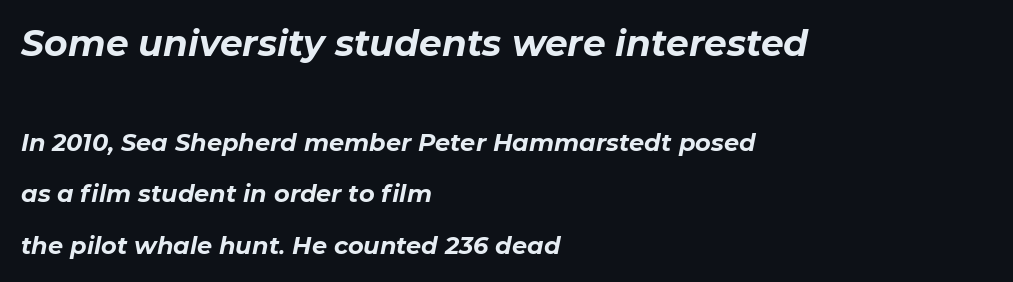
The image shows 36 px bold type, italic (leaning right); set left-aligned, loose line spacing (2.14x), normal letter spacing, not underlined; the first (top) block is 1.5x larger; low stroke contrast and a medium x-height.
